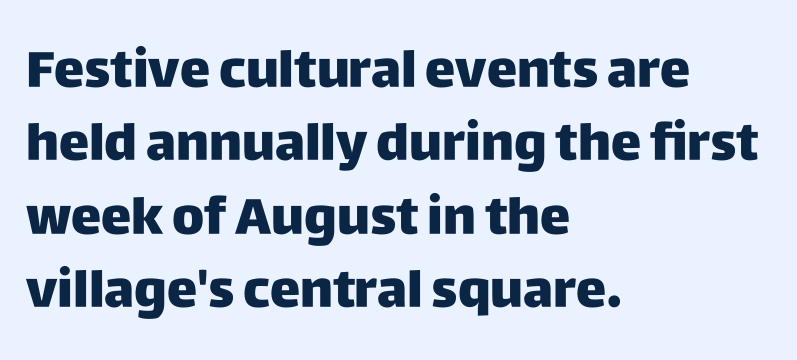
{"serif": "no", "italic": "no", "width": "normal", "stroke_contrast": "low", "x_height": "large", "monospaced": "no", "underline": "no", "align": "left", "line_spacing": "normal", "line_spacing_ratio": 1.44, "letter_spacing": "normal", "letter_spacing_em": 0.0, "glyph_px": 51}
